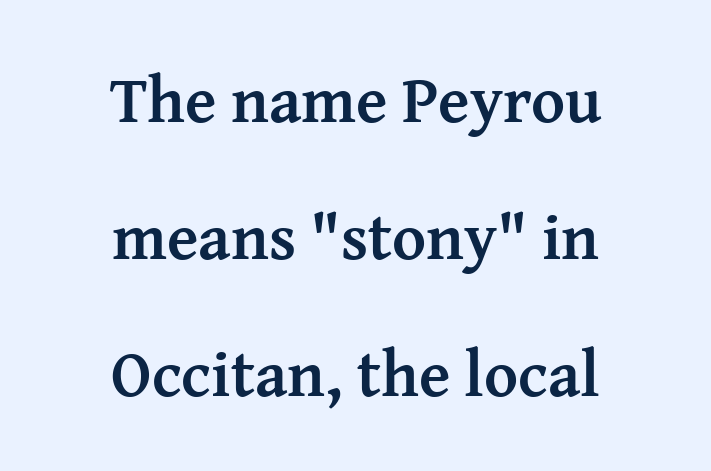
{"serif": "yes", "italic": "no", "bold": "yes", "weight": "semibold", "width": "normal", "stroke_contrast": "medium", "x_height": "medium", "monospaced": "no", "underline": "no", "align": "center", "line_spacing": "loose", "line_spacing_ratio": 2.11, "letter_spacing": "normal", "letter_spacing_em": 0.0, "glyph_px": 65}
